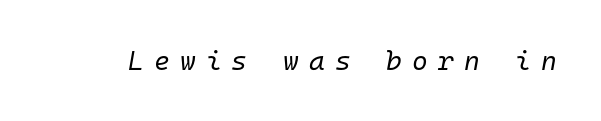
The image shows 27 px text type, italic (leaning right); set unusually wide letter spacing (+0.37 em), not underlined.
